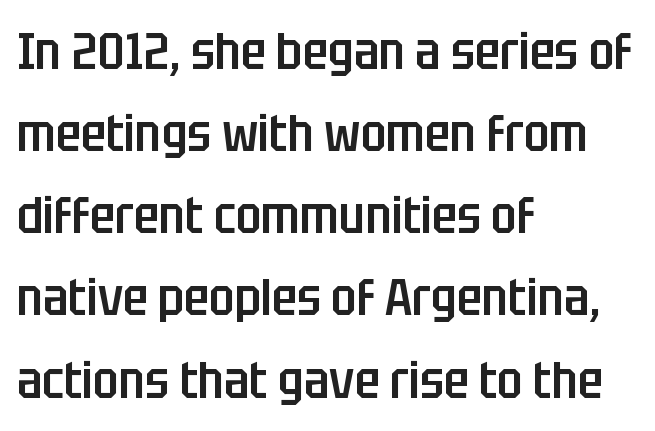
Q: Is the text bold? A: Semi-bold.
Q: Is the text italic (slanted)? A: No, it is upright.
Q: Is the typeface a serif or a sans-serif typeface? A: Sans-serif.
Q: Is the text underlined? A: No.
Q: How is the paragraph aligned? A: Left-aligned.
Q: Is the spacing between letters normal or unusually wide? A: Normal.
Q: Is the spacing between lines tight, normal or loose? A: Normal.
Q: Width (condensed, normal, or wide)? A: Condensed.
Q: Stroke contrast? A: Low.
Q: x-height? A: Large.
Q: Monospaced? A: No.
